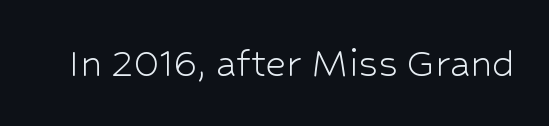
Q: Is the text bold? A: No.
Q: Is the text italic (slanted)? A: No, it is upright.
Q: Is the typeface a serif or a sans-serif typeface? A: Sans-serif.
Q: Is the text underlined? A: No.
Q: Is the spacing between letters normal or unusually wide? A: Normal.
Q: Width (condensed, normal, or wide)? A: Normal.
Q: Stroke contrast? A: Low.
Q: x-height? A: Medium.
Q: Monospaced? A: No.
